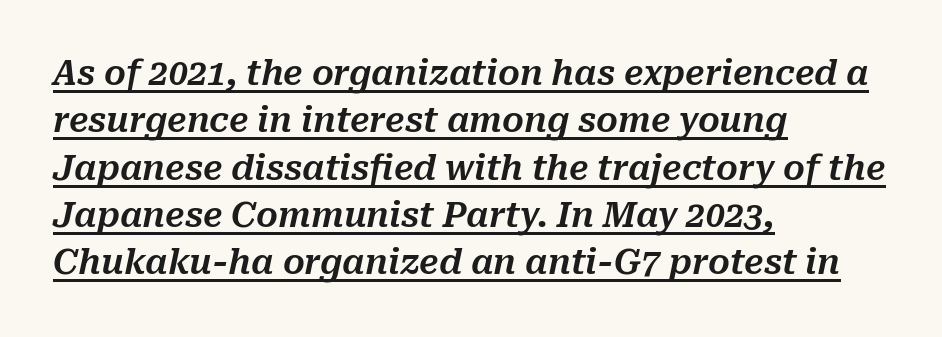
The rendered words wear a rule along their underside. Students, observe: this is what conventionally led text looks like. It's the slanting kind of type. Layout note: lines flush left. There is no visible air inserted between adjacent glyphs.
